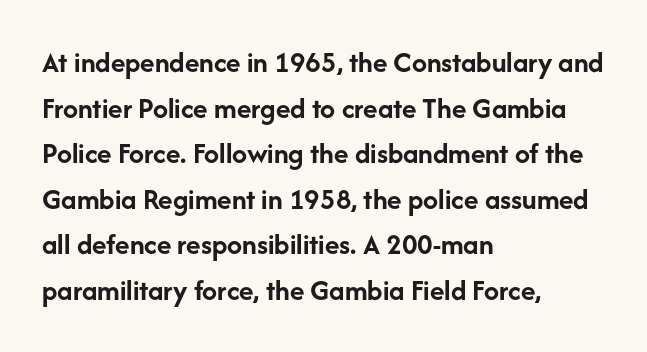
{"serif": "no", "italic": "no", "bold": "yes", "weight": "semibold", "width": "normal", "stroke_contrast": "low", "x_height": "medium", "monospaced": "no", "underline": "no", "align": "left", "line_spacing": "normal", "line_spacing_ratio": 1.52, "letter_spacing": "normal", "letter_spacing_em": 0.0, "glyph_px": 30}
